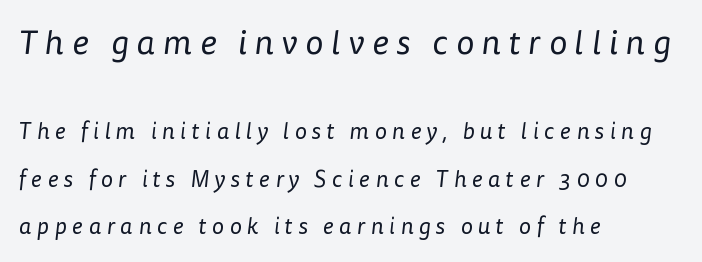
The image shows 34 px regular-weight sans-serif type; set left-aligned, loose line spacing (2.06x), unusually wide letter spacing (+0.24 em), not underlined; the first (top) block is 1.48x larger; low stroke contrast and a medium x-height.
